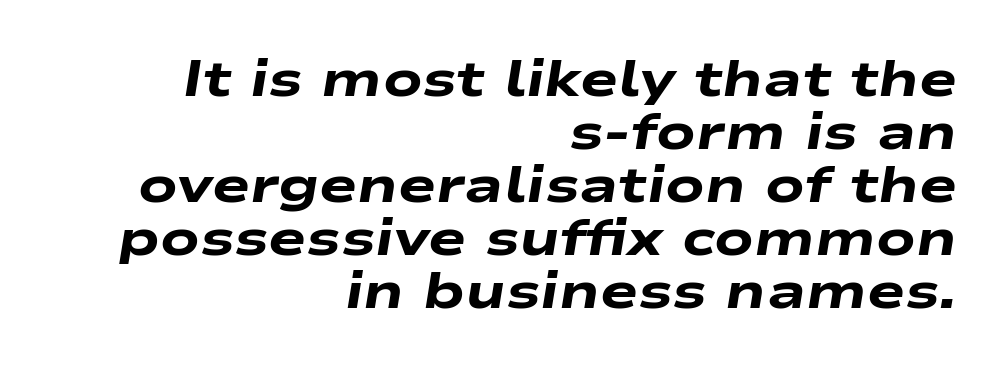
Looking at the ascenders, they clearly lean. One-word summary of the alignment: right. I'd describe the lettering as bold — thick and assertive. The passage shown has conventional tracking throughout. Leading is clearly below the norm, producing a dense column.
